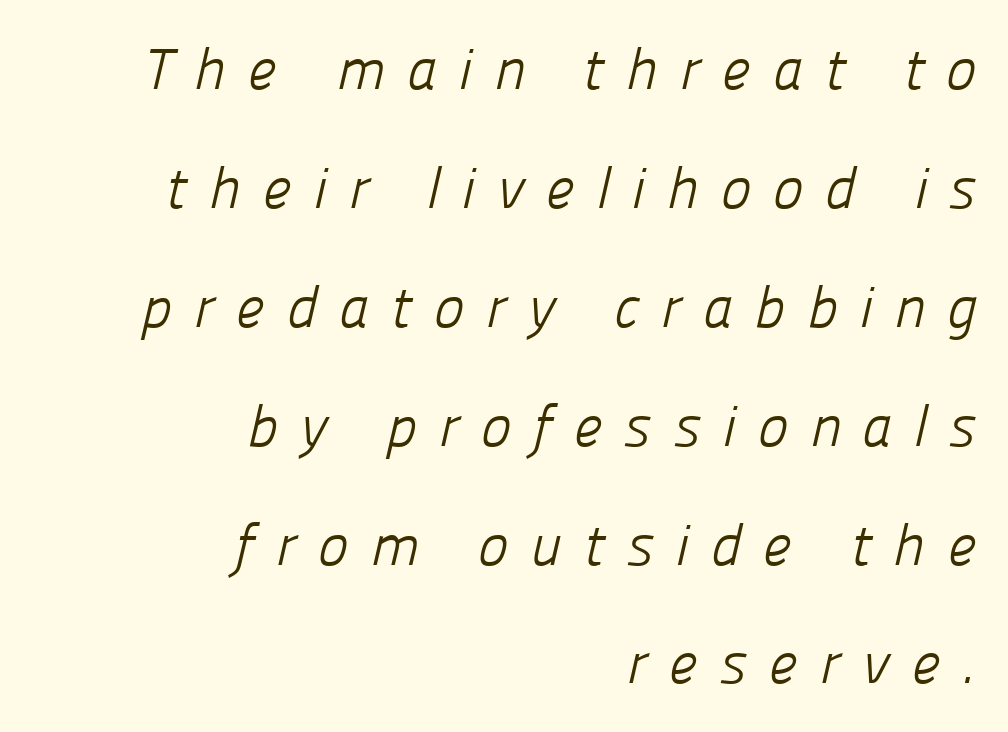
The vertical gap from one line to the next is large. The paragraph has a hard right edge and a soft left edge. Descenders hang freely into open space. Unbolded letterforms with no extra heft. The face used here is rendered with a markedly widened letterfit.
